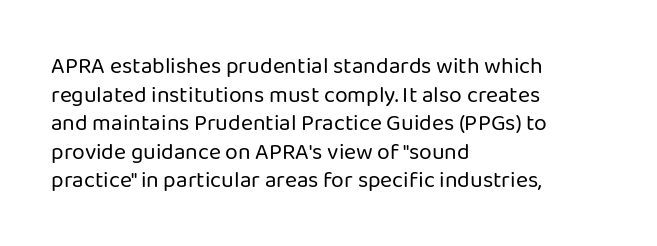
Beneath every word, the page is bare. On a weight scale, this lands at 450 or below. Look at the tracking — it's just the regular setting, nothing added. The typesetter chose a ragged-right arrangement here. Upright lettering throughout.
